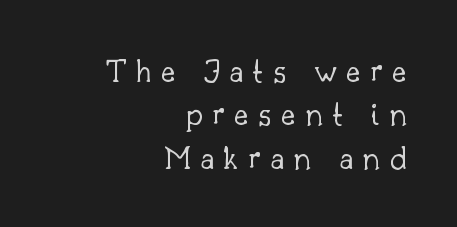
Q: Is the text bold? A: No.
Q: Is the text italic (slanted)? A: No, it is upright.
Q: Is the text underlined? A: No.
Q: How is the paragraph aligned? A: Right-aligned.
Q: Is the spacing between letters normal or unusually wide? A: Unusually wide.
Q: Width (condensed, normal, or wide)? A: Normal.
Q: Stroke contrast? A: Low.
Q: x-height? A: Small.
Q: Monospaced? A: No.
